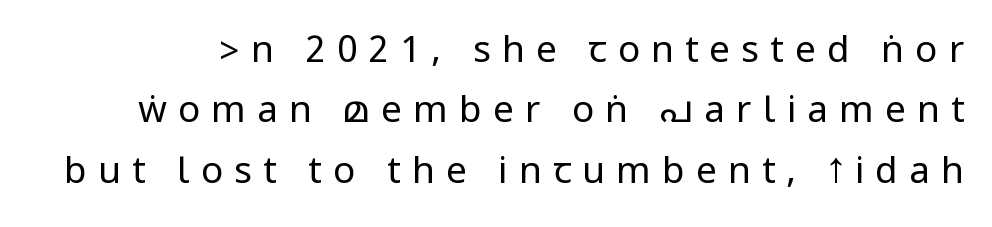
{"serif": "no", "italic": "no", "bold": "no", "weight": "regular", "width": "condensed", "stroke_contrast": "low", "underline": "no", "line_spacing": "normal", "line_spacing_ratio": 1.63, "letter_spacing": "wide", "letter_spacing_em": 0.3, "glyph_px": 37}
